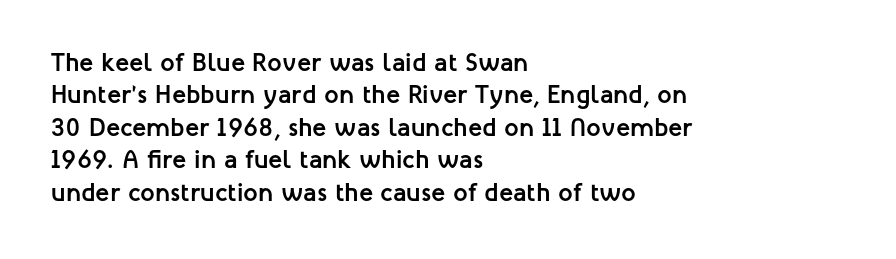
Q: Is the text bold? A: Yes.
Q: Is the text italic (slanted)? A: No, it is upright.
Q: Is the text underlined? A: No.
Q: How is the paragraph aligned? A: Left-aligned.
Q: Is the spacing between letters normal or unusually wide? A: Normal.
Q: Is the spacing between lines tight, normal or loose? A: Normal.
